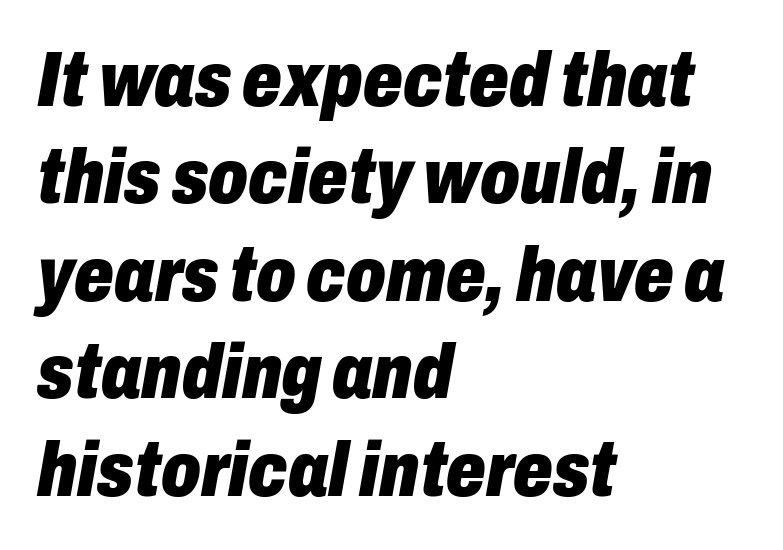
The image shows 78 px heavy, condensed type, italic (leaning right); set left-aligned, normal line spacing (1.25x), normal letter spacing, not underlined; low stroke contrast and a medium x-height.
